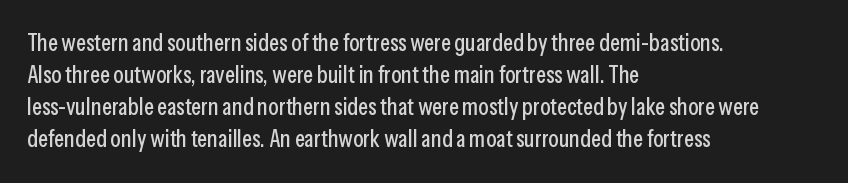
Just letters on the line, the space beneath them empty. Honestly, the row spacing looks completely unremarkable. No italicization has been applied; the sample stays upright. Teacher's note: observe the even left margin — that is flush-left alignment. Glyph-to-glyph distance matches everyday printed text.
